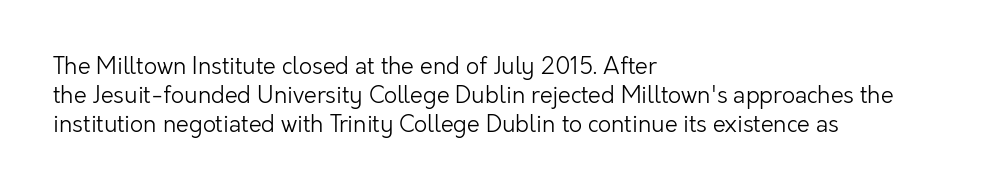
The image shows 23 px text type, upright; set left-aligned, normal line spacing (1.26x), normal letter spacing, not underlined.
